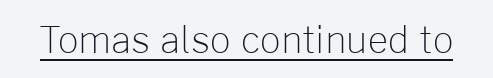
{"serif": "no", "italic": "no", "bold": "no", "weight": "light", "width": "normal", "stroke_contrast": "low", "x_height": "medium", "monospaced": "no", "underline": "yes", "letter_spacing": "normal", "letter_spacing_em": 0.0, "glyph_px": 36}
